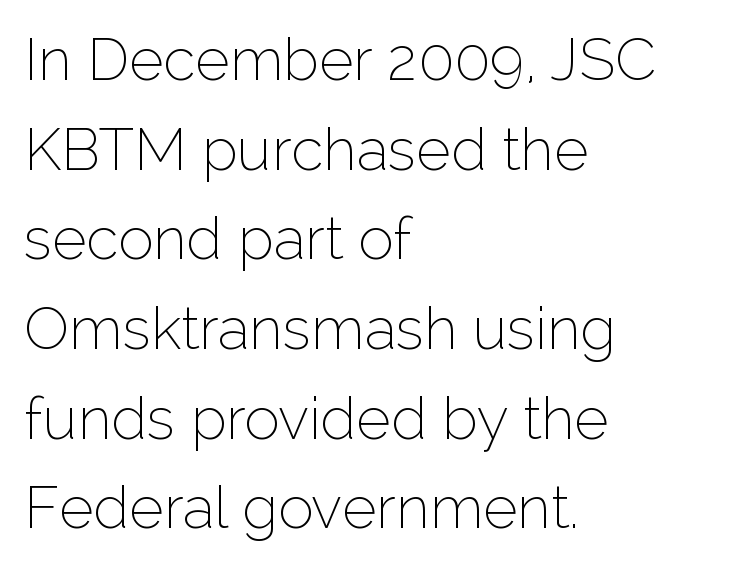
Q: Is the text bold? A: No.
Q: Is the text italic (slanted)? A: No, it is upright.
Q: Is the typeface a serif or a sans-serif typeface? A: Sans-serif.
Q: Is the text underlined? A: No.
Q: How is the paragraph aligned? A: Left-aligned.
Q: Is the spacing between letters normal or unusually wide? A: Normal.
Q: Is the spacing between lines tight, normal or loose? A: Normal.
Q: Width (condensed, normal, or wide)? A: Normal.
Q: Stroke contrast? A: Low.
Q: x-height? A: Medium.
Q: Monospaced? A: No.
